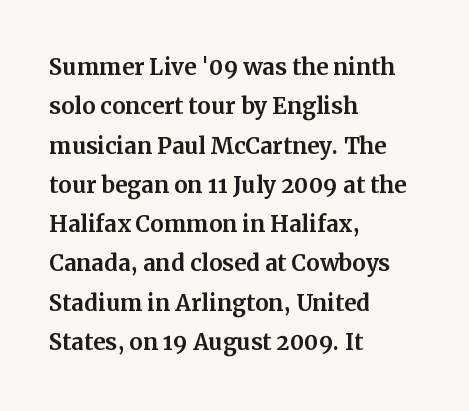
Left-aligned paragraph, ragged on the right. Spacing between characters is what you'd get straight out of the box. The type family on display is of the serif kind. Ordinary non-slanted type is in use.
